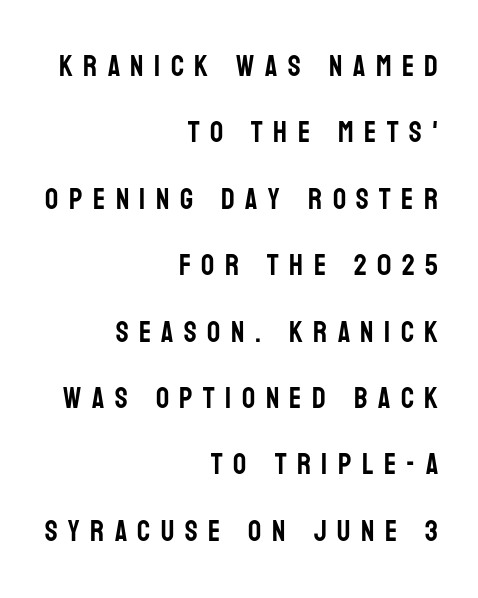
Type style note: lacks serifs. Is this a fixed-width face? No — the glyphs have proportional, varying widths. Reading down the column, the eye jumps a long way to each next line. The compositor pushed each line to the right boundary. Descender tails drop into unmarked territory. It's the straight-up-and-down kind of type.
